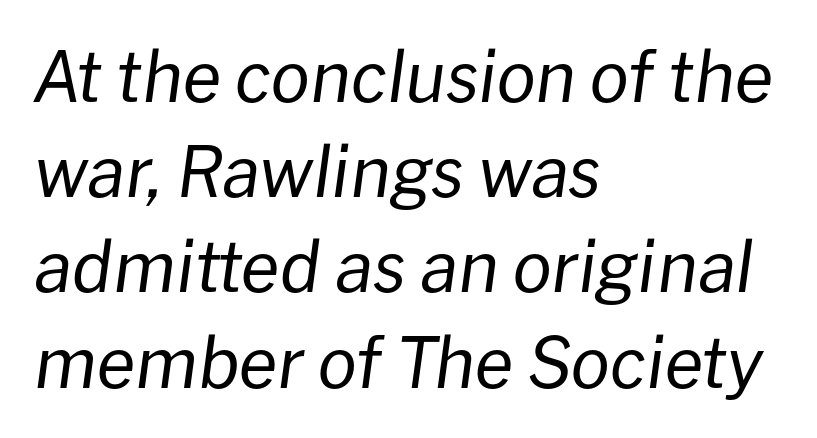
The axis of the letterforms is tilted away from vertical. The rendering uses natural spacing where letterforms have individual widths. Spacing between characters is what you'd get straight out of the box. Does the leading feel generous? No, just average. The words here are not underlined. Each line starts at the same left margin while the right side varies.
